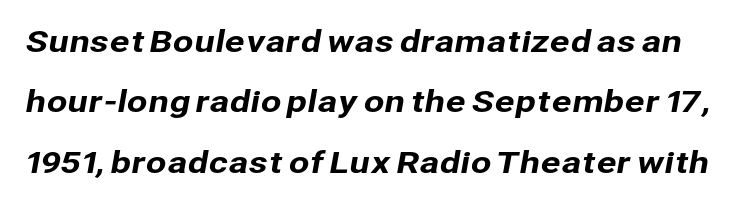
Q: Is the typeface a serif or a sans-serif typeface? A: Sans-serif.
Q: Is the text underlined? A: No.
Q: Is the spacing between letters normal or unusually wide? A: Normal.
Q: Is the spacing between lines tight, normal or loose? A: Loose.
Q: Width (condensed, normal, or wide)? A: Normal.
Q: Stroke contrast? A: Low.
Q: x-height? A: Medium.
Q: Monospaced? A: No.
